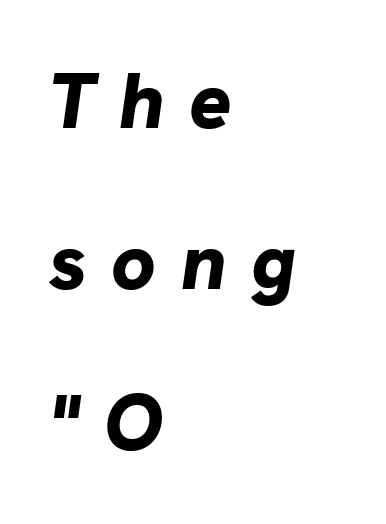
The face used here has a pronounced slope to its letters. If you measured baseline to baseline, you'd find a long distance. The foot of each line stays bare and open. Character widths vary here, with narrow letters taking less room than wide ones.
